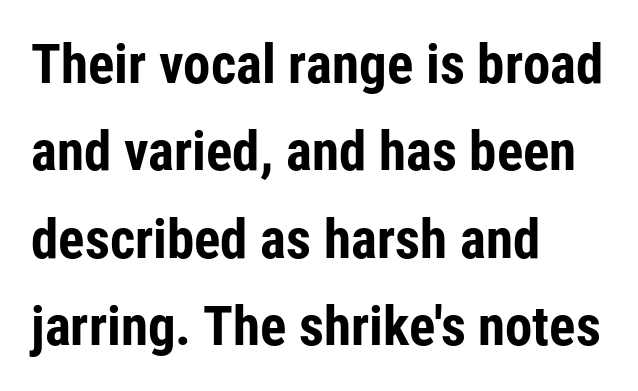
{"serif": "no", "italic": "no", "bold": "yes", "weight": "bold", "width": "condensed", "stroke_contrast": "low", "x_height": "medium", "monospaced": "no", "underline": "no", "align": "left", "line_spacing": "normal", "line_spacing_ratio": 1.59, "letter_spacing": "normal", "letter_spacing_em": 0.0, "glyph_px": 55}
